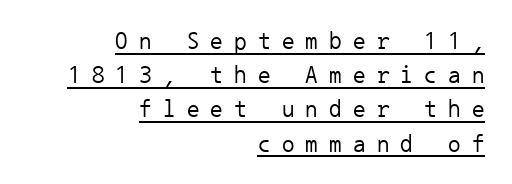
{"italic": "no", "bold": "no", "underline": "yes", "align": "right", "line_spacing": "normal", "line_spacing_ratio": 1.37, "letter_spacing": "wide", "letter_spacing_em": 0.45, "glyph_px": 25}
